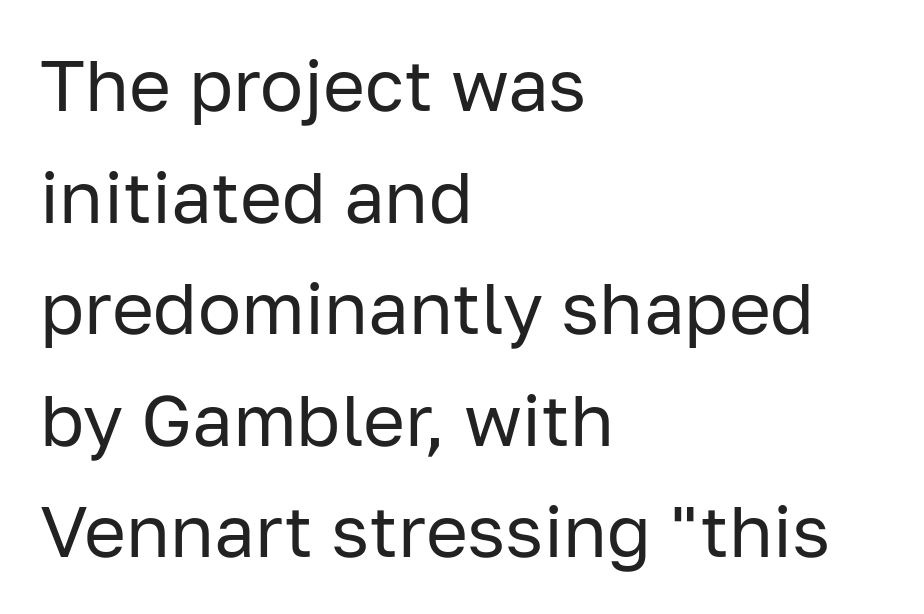
Q: Is the text bold? A: No.
Q: Is the text italic (slanted)? A: No, it is upright.
Q: Is the typeface a serif or a sans-serif typeface? A: Sans-serif.
Q: Is the text underlined? A: No.
Q: How is the paragraph aligned? A: Left-aligned.
Q: Is the spacing between letters normal or unusually wide? A: Normal.
Q: Is the spacing between lines tight, normal or loose? A: Normal.
Q: Width (condensed, normal, or wide)? A: Normal.
Q: Stroke contrast? A: Low.
Q: x-height? A: Medium.
Q: Monospaced? A: No.
